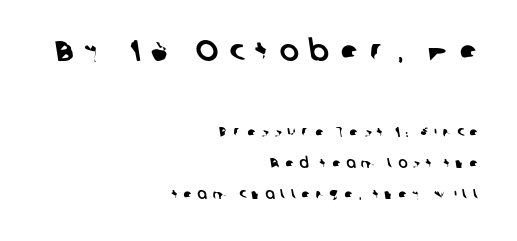
{"serif": "no", "width": "normal", "stroke_contrast": "low", "x_height": "medium", "monospaced": "no", "underline": "no", "align": "right", "line_spacing": "loose", "line_spacing_ratio": 2.22, "letter_spacing": "wide", "letter_spacing_em": 0.38, "larger_block": "first", "size_ratio": 2.07, "glyph_px": 29}
